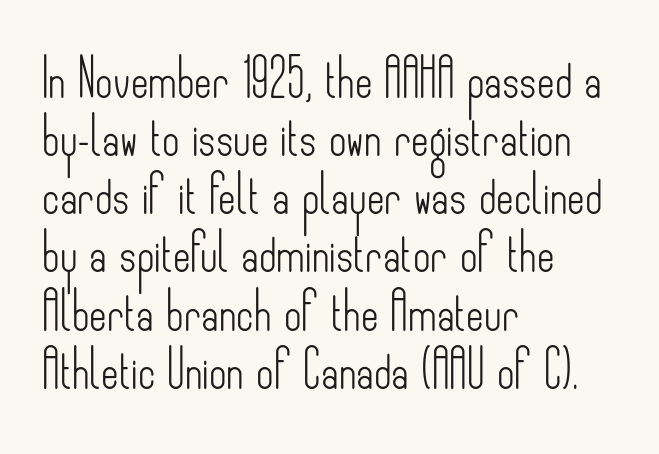
The characters are drawn with everyday or finer stroke widths. Caption: multi-line text, flush left, ragged right. The specimen omits any rule beneath the text block's lines. Designer's note — italics off, roman on. The font family rendered here belongs to the sans-serif group. The rendering uses natural spacing where letterforms have individual widths.
